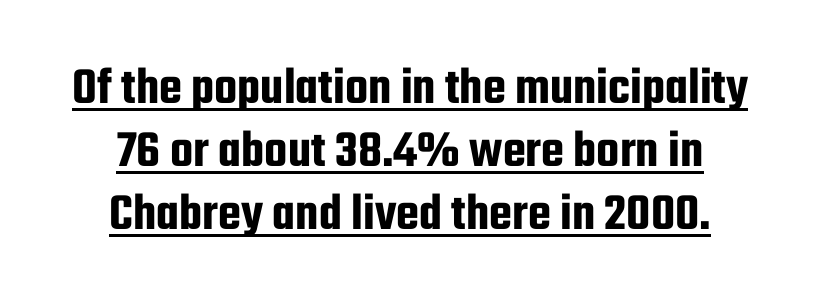
Caption: lettering with a line underneath. Observe the ordinary spacing: letters are neighbours, not strangers. This is sans-serif lettering, the kind often seen on screens and signage. Varying glyph widths throughout — classic text-font behaviour.
